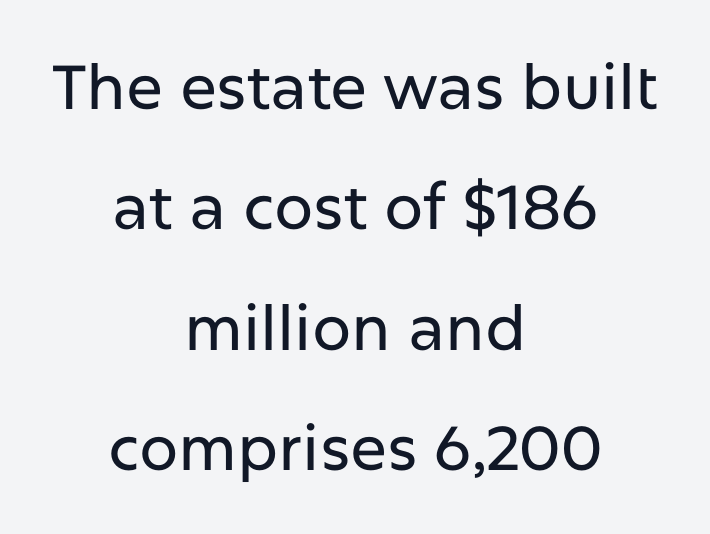
{"serif": "no", "italic": "no", "width": "normal", "stroke_contrast": "low", "x_height": "medium", "monospaced": "no", "underline": "no", "align": "center", "line_spacing": "loose", "line_spacing_ratio": 1.94, "letter_spacing": "normal", "letter_spacing_em": 0.0, "glyph_px": 62}
